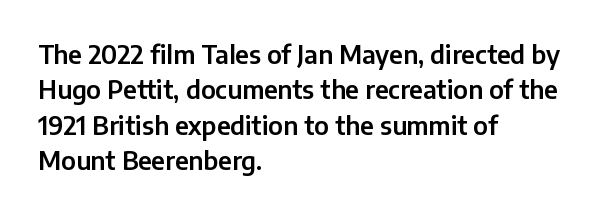
Q: Is the text italic (slanted)? A: No, it is upright.
Q: Is the text underlined? A: No.
Q: How is the paragraph aligned? A: Left-aligned.
Q: Is the spacing between letters normal or unusually wide? A: Normal.
Q: Is the spacing between lines tight, normal or loose? A: Normal.
